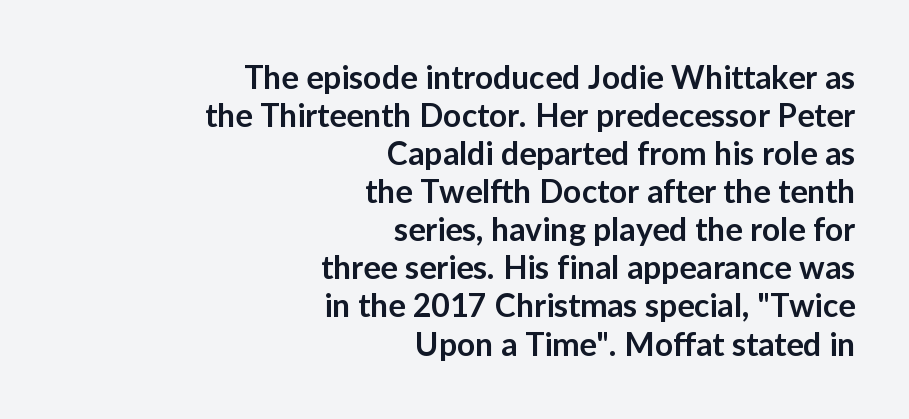
The image shows 32 px semibold sans-serif type, upright; set right-aligned, line spacing 1.19x, normal letter spacing, not underlined; low stroke contrast and a medium x-height.
